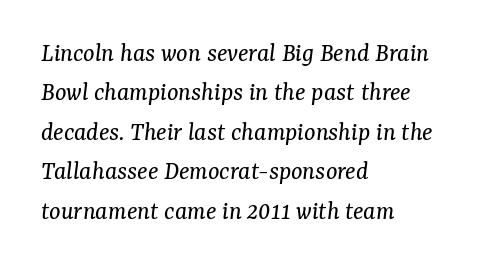
Q: Is the text bold? A: No.
Q: Is the text italic (slanted)? A: Yes, it leans right by about 7 degrees.
Q: Is the text underlined? A: No.
Q: How is the paragraph aligned? A: Left-aligned.
Q: Is the spacing between letters normal or unusually wide? A: Normal.
Q: Is the spacing between lines tight, normal or loose? A: Normal.
